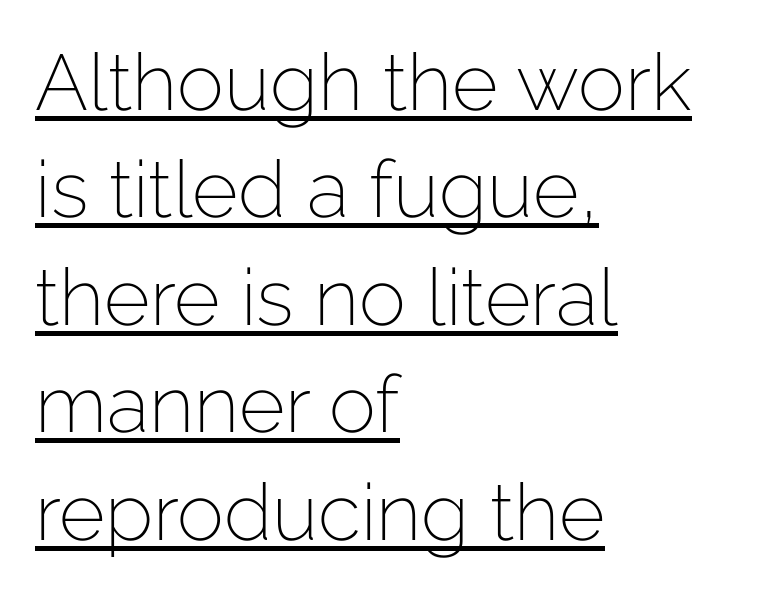
In terms of letterform style, serifs are entirely absent. Character widths vary here, with narrow letters taking less room than wide ones. The lines sit at an ordinary, default distance from one another. The letters stand upright; this is a roman face. Think standard paragraph weight, or any step lighter than that. Line starts are locked; line ends wander.
